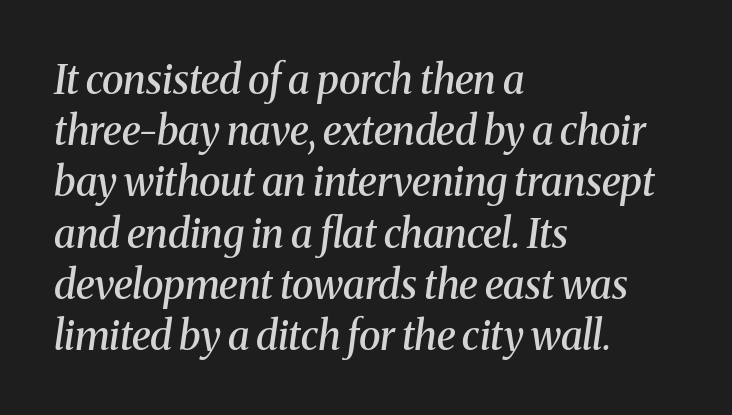
The image shows 40 px semibold serif type, italic (leaning right); set left-aligned, normal line spacing (1.28x), normal letter spacing, not underlined; medium stroke contrast and a medium x-height.
